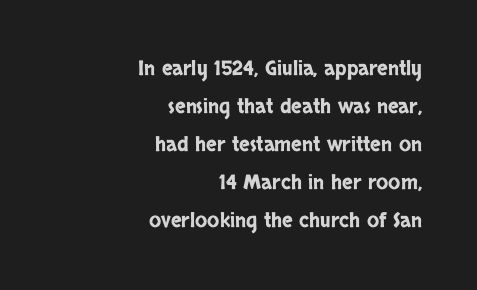
Q: Is the text italic (slanted)? A: No, it is upright.
Q: Is the text underlined? A: No.
Q: How is the paragraph aligned? A: Right-aligned.
Q: Is the spacing between letters normal or unusually wide? A: Normal.
Q: Is the spacing between lines tight, normal or loose? A: Loose.
